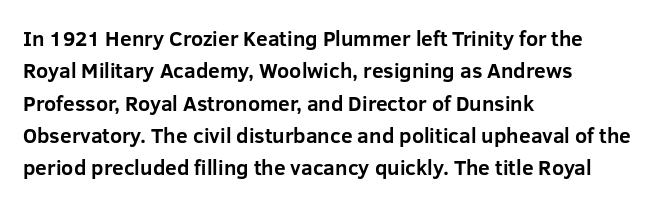
Q: Is the text bold? A: Yes.
Q: Is the text italic (slanted)? A: No, it is upright.
Q: Is the text underlined? A: No.
Q: How is the paragraph aligned? A: Left-aligned.
Q: Is the spacing between letters normal or unusually wide? A: Normal.
Q: Is the spacing between lines tight, normal or loose? A: Normal.
